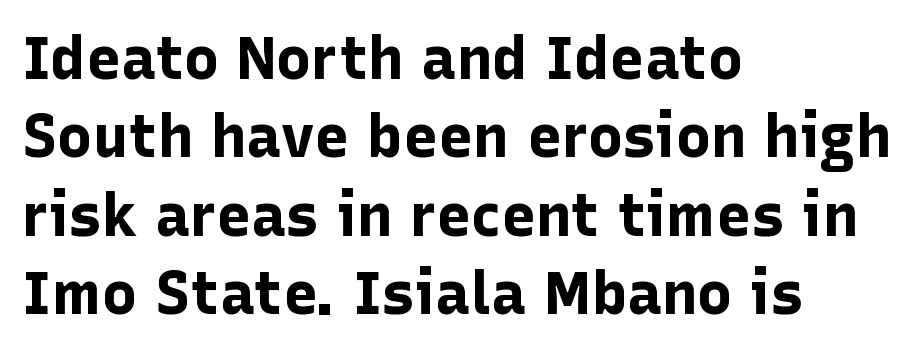
Honestly, there is no underline to notice here at all. Visually the block forms a straight wall on the left and a jagged coastline on the right. The typeface chosen for these lines omits serifs. The rows are spaced the way most documents space them. A typesetter would mark this as roman, not italic. Character widths vary here, with narrow letters taking less room than wide ones.
